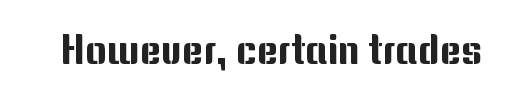
The image shows 41 px sans-serif type, upright; set normal letter spacing, not underlined; medium stroke contrast and a medium x-height.
